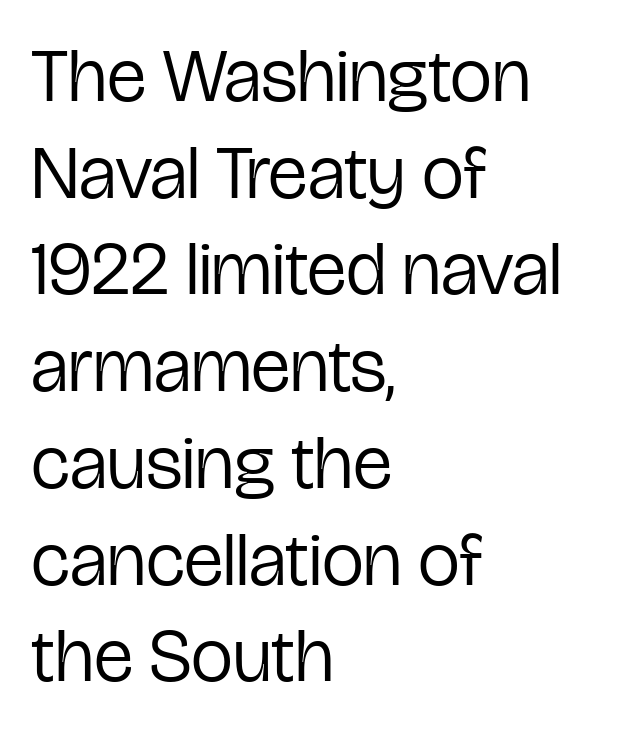
The rag falls on the right side of this text block. Reading down the column, the eye jumps a familiar distance to each next line. Clear beneath every line of the passage. Nope, not italic — everything's standing straight. Is this a fixed-width face? No — the glyphs have proportional, varying widths. Observe the ordinary spacing: letters are neighbours, not strangers.
